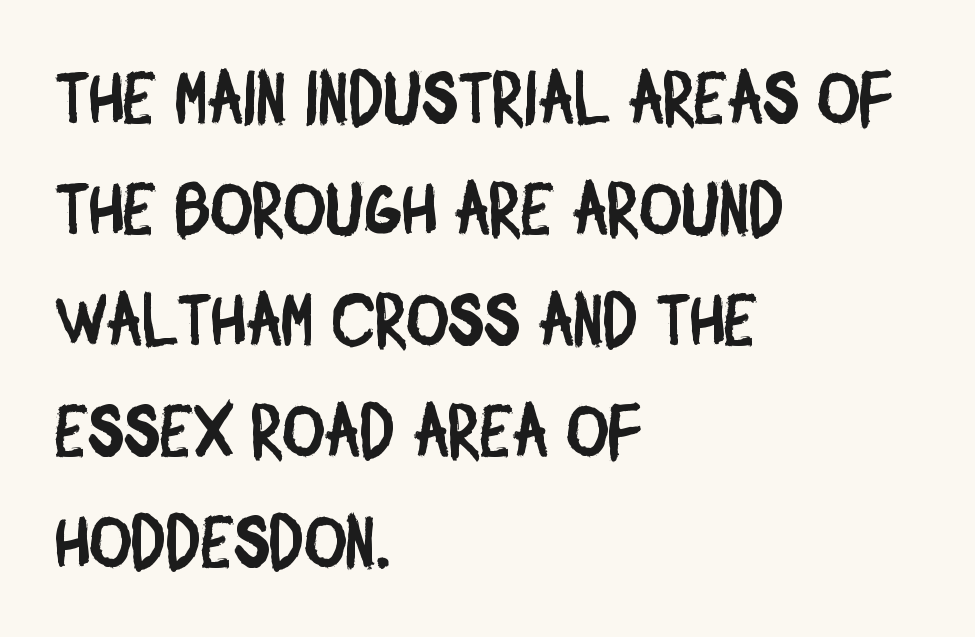
You could not count columns in this text — the font is proportionally spaced. The font family rendered here belongs to the sans-serif group. Successive baselines arrive at the customary interval. These lines stack with their left ends in a neat column. Observe the ordinary spacing: letters are neighbours, not strangers. Honestly, there is no underline to notice here at all.
